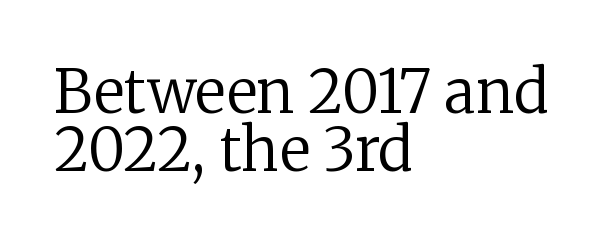
The image shows 59 px regular-weight serif type, upright; set left-aligned, tight line spacing (0.98x), normal letter spacing, not underlined; low stroke contrast and a medium x-height.
